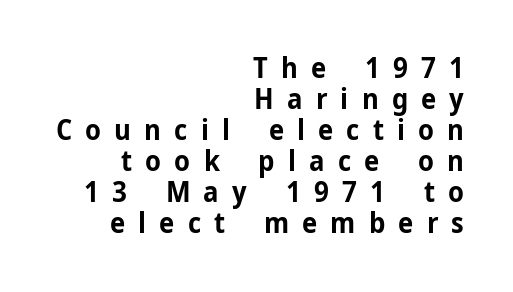
{"serif": "no", "italic": "no", "bold": "yes", "weight": "bold", "width": "normal", "stroke_contrast": "low", "x_height": "medium", "monospaced": "no", "underline": "no", "align": "right", "line_spacing": "tight", "line_spacing_ratio": 1.11, "letter_spacing": "wide", "letter_spacing_em": 0.47, "glyph_px": 28}
